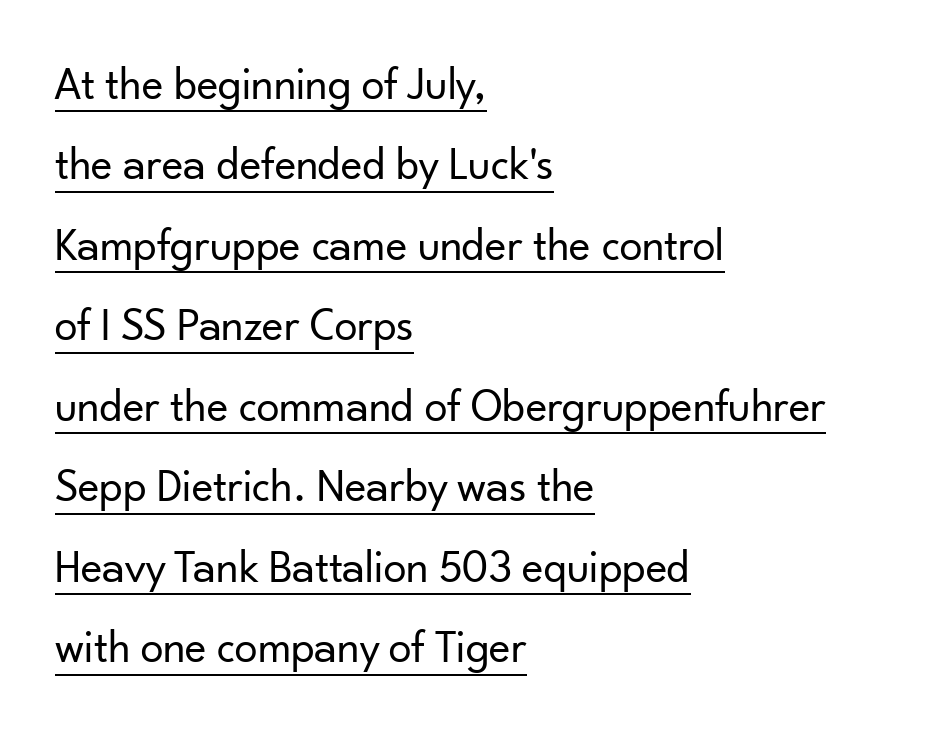
Q: Is the text bold? A: No.
Q: Is the text italic (slanted)? A: No, it is upright.
Q: Is the typeface a serif or a sans-serif typeface? A: Sans-serif.
Q: Is the text underlined? A: Yes.
Q: How is the paragraph aligned? A: Left-aligned.
Q: Is the spacing between letters normal or unusually wide? A: Normal.
Q: Width (condensed, normal, or wide)? A: Normal.
Q: Stroke contrast? A: Low.
Q: x-height? A: Small.
Q: Monospaced? A: No.
